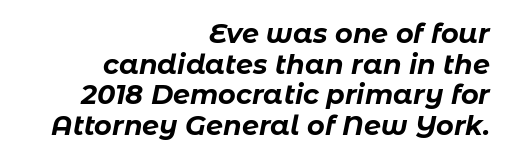
The image shows 27 px bold type, italic (leaning right); set right-aligned, tight line spacing (1.13x), normal letter spacing, not underlined.
